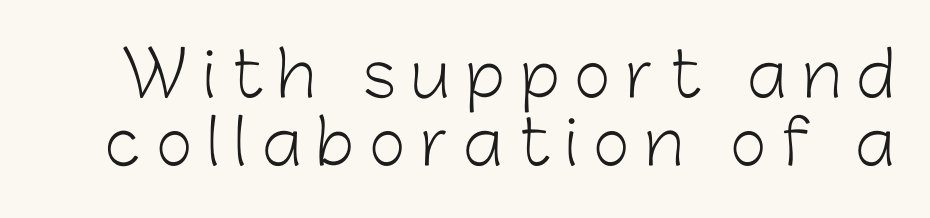
{"serif": "no", "italic": "no", "bold": "no", "weight": "light", "width": "normal", "stroke_contrast": "low", "x_height": "medium", "monospaced": "no", "underline": "no", "line_spacing": "tight", "line_spacing_ratio": 1.1, "letter_spacing": "wide", "letter_spacing_em": 0.25, "glyph_px": 62}
